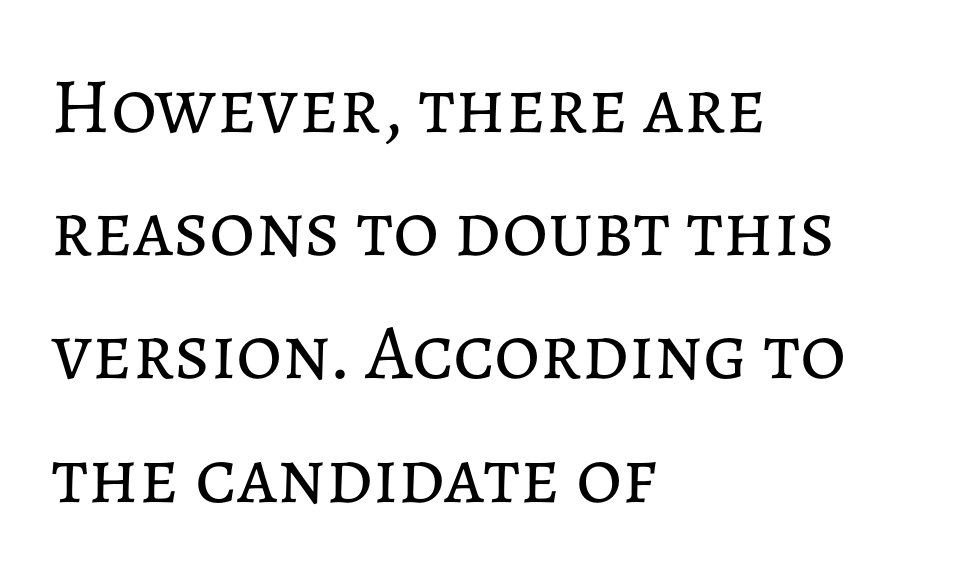
The image shows 79 px regular-weight type, upright; set left-aligned, normal line spacing (1.56x), normal letter spacing, not underlined; low stroke contrast and a medium x-height.
